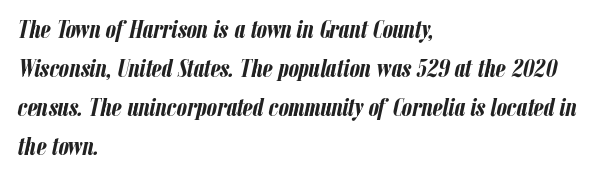
{"italic": "yes", "lean": "right", "slant_degrees": 12, "bold": "yes", "underline": "no", "align": "left", "line_spacing": "normal", "line_spacing_ratio": 1.5, "letter_spacing": "normal", "letter_spacing_em": 0.0, "glyph_px": 26}
